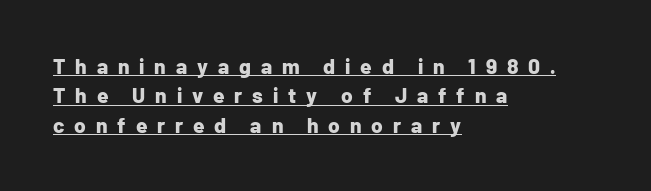
{"italic": "no", "bold": "yes", "underline": "yes", "align": "left", "line_spacing": "normal", "line_spacing_ratio": 1.4, "letter_spacing": "wide", "letter_spacing_em": 0.47, "glyph_px": 21}
